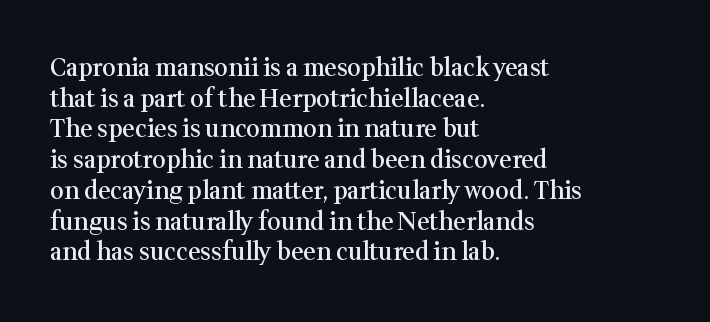
The image shows 24 px text type, upright; set left-aligned, normal line spacing (1.28x), normal letter spacing, not underlined.
